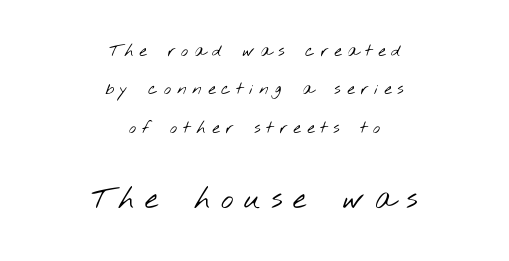
Q: Is the text bold? A: No.
Q: Is the typeface a serif or a sans-serif typeface? A: Sans-serif.
Q: Is the text underlined? A: No.
Q: How is the paragraph aligned? A: Centered.
Q: Is the spacing between letters normal or unusually wide? A: Unusually wide.
Q: Is the spacing between lines tight, normal or loose? A: Loose.
Q: Which block of text is set in a larger size, the first (top) or the second (bottom)? A: The second (bottom) one.
Q: Width (condensed, normal, or wide)? A: Wide.
Q: Stroke contrast? A: Low.
Q: x-height? A: Small.
Q: Monospaced? A: No.
